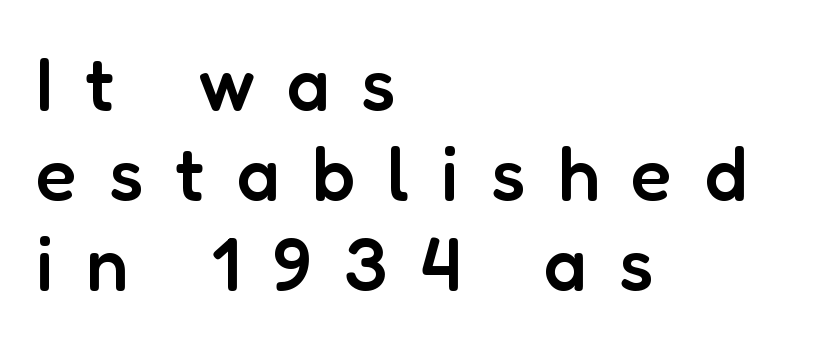
The space directly below the letters is spotless. Stems and bowls a touch heavier than normal — semibold. Upright lettering throughout. Does the copy run flush right? No — it runs flush left.
